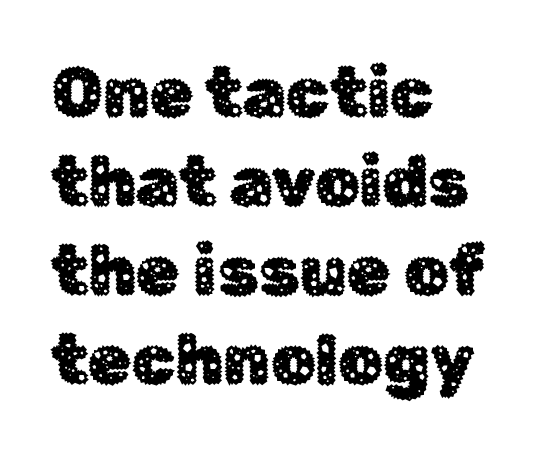
The image shows 70 px sans-serif type, upright; set left-aligned, normal line spacing (1.27x), normal letter spacing, not underlined; low stroke contrast and a medium x-height.
